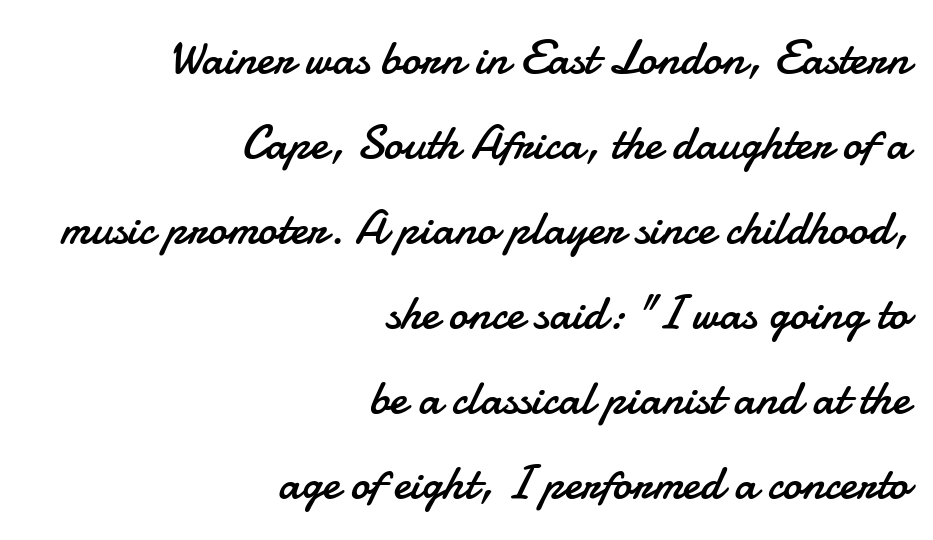
Q: Is the text bold? A: No.
Q: Is the text italic (slanted)? A: Yes.
Q: Is the typeface a serif or a sans-serif typeface? A: Sans-serif.
Q: Is the text underlined? A: No.
Q: How is the paragraph aligned? A: Right-aligned.
Q: Is the spacing between letters normal or unusually wide? A: Normal.
Q: Width (condensed, normal, or wide)? A: Normal.
Q: Stroke contrast? A: Low.
Q: x-height? A: Small.
Q: Monospaced? A: No.
